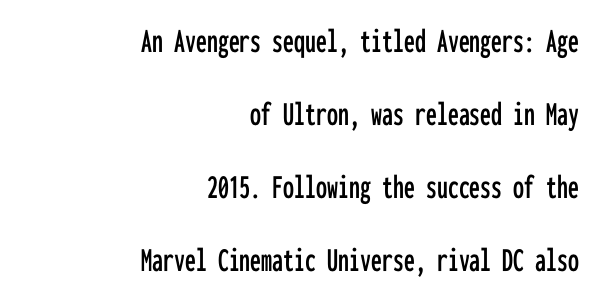
Q: Is the text italic (slanted)? A: No, it is upright.
Q: Is the typeface a serif or a sans-serif typeface? A: Sans-serif.
Q: Is the text underlined? A: No.
Q: How is the paragraph aligned? A: Right-aligned.
Q: Is the spacing between letters normal or unusually wide? A: Normal.
Q: Is the spacing between lines tight, normal or loose? A: Loose.
Q: Width (condensed, normal, or wide)? A: Condensed.
Q: Stroke contrast? A: Low.
Q: x-height? A: Medium.
Q: Monospaced? A: Yes.
